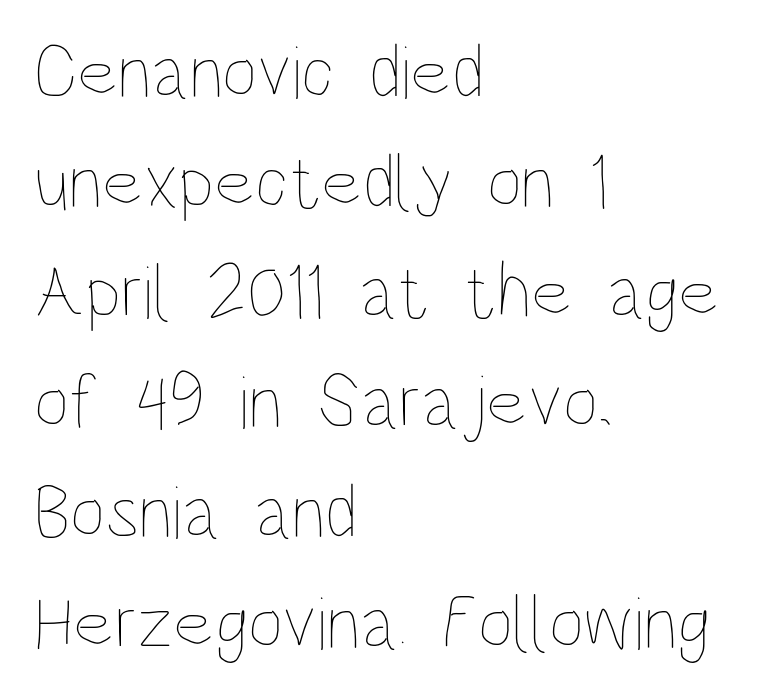
The image shows 77 px thin, condensed type, upright; set left-aligned, normal line spacing (1.43x), normal letter spacing, not underlined; low stroke contrast and a large x-height.
